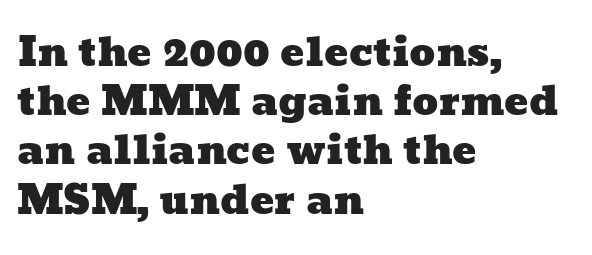
Q: Is the text underlined? A: No.
Q: How is the paragraph aligned? A: Left-aligned.
Q: Is the spacing between letters normal or unusually wide? A: Normal.
Q: Width (condensed, normal, or wide)? A: Wide.
Q: Stroke contrast? A: Low.
Q: x-height? A: Medium.
Q: Monospaced? A: No.
